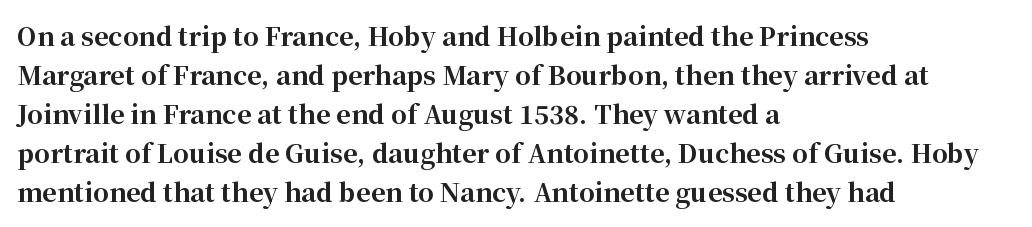
Q: Is the text bold? A: Yes.
Q: Is the text italic (slanted)? A: No, it is upright.
Q: Is the text underlined? A: No.
Q: How is the paragraph aligned? A: Left-aligned.
Q: Is the spacing between letters normal or unusually wide? A: Normal.
Q: Is the spacing between lines tight, normal or loose? A: Normal.
